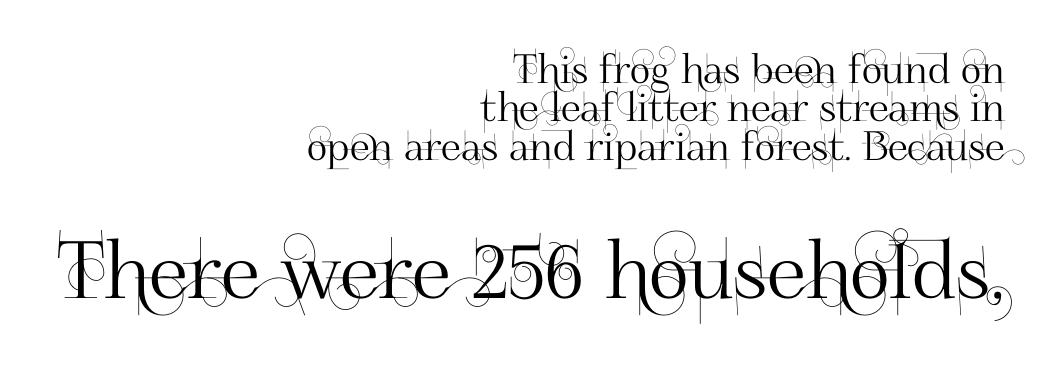
The image shows 79 px sans-serif type, upright; set right-aligned, tight line spacing (0.96x), normal letter spacing, not underlined; the second (bottom) block is 1.98x larger; high stroke contrast and a small x-height.
